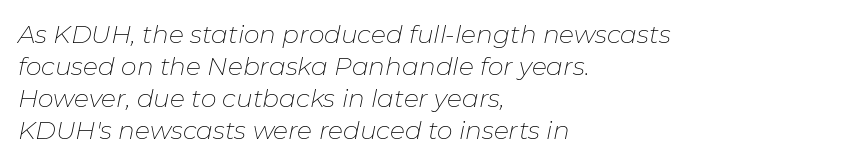
The image shows 25 px text type, italic (leaning right); set left-aligned, normal line spacing (1.28x), normal letter spacing, not underlined.
